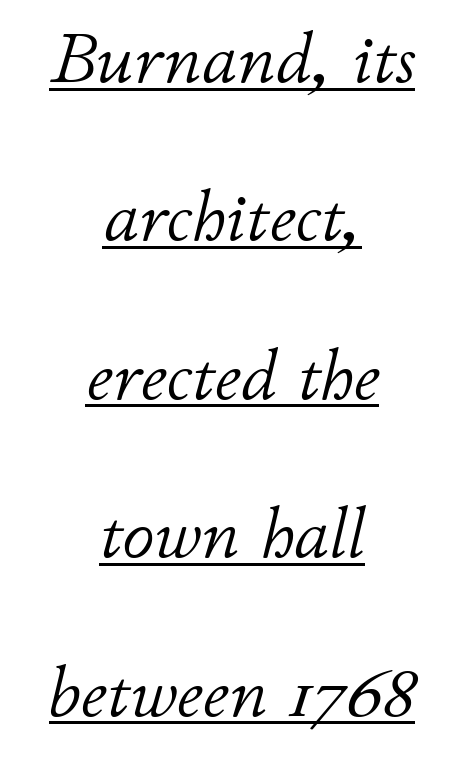
{"italic": "yes", "lean": "right", "slant_degrees": 11, "bold": "no", "weight": "light", "width": "normal", "stroke_contrast": "low", "x_height": "small", "monospaced": "no", "underline": "yes", "align": "center", "line_spacing": "loose", "line_spacing_ratio": 2.2, "letter_spacing": "normal", "letter_spacing_em": 0.0, "glyph_px": 72}
